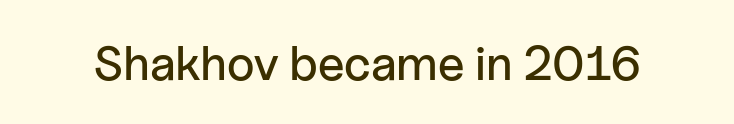
The image shows 49 px sans-serif type, upright; set normal letter spacing, not underlined; low stroke contrast and a medium x-height.
